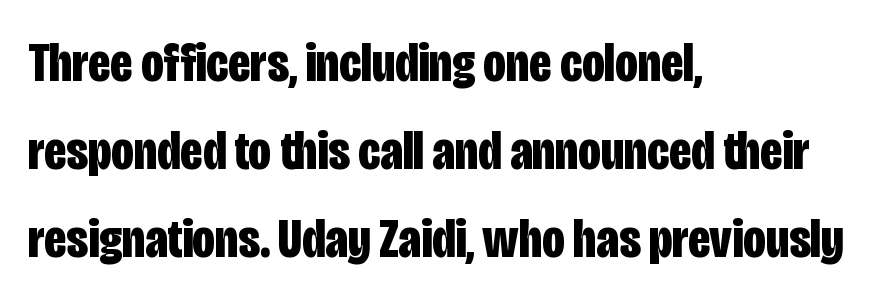
{"serif": "no", "italic": "no", "bold": "yes", "weight": "bold", "width": "condensed", "stroke_contrast": "low", "x_height": "large", "monospaced": "no", "underline": "no", "align": "left", "line_spacing": "normal", "line_spacing_ratio": 1.57, "letter_spacing": "normal", "letter_spacing_em": 0.0, "glyph_px": 56}
